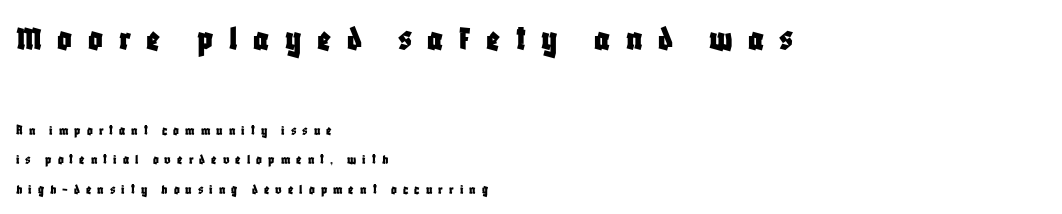
Observe the absence of serifs on each vertical stroke in this sample. Quick note: interline space is abundant. Display-style spreading of the glyphs; the letterfit is very open. Posture: upright roman. Alignment: flush left. The block sitting higher on the canvas is the one with enlarged characters.
